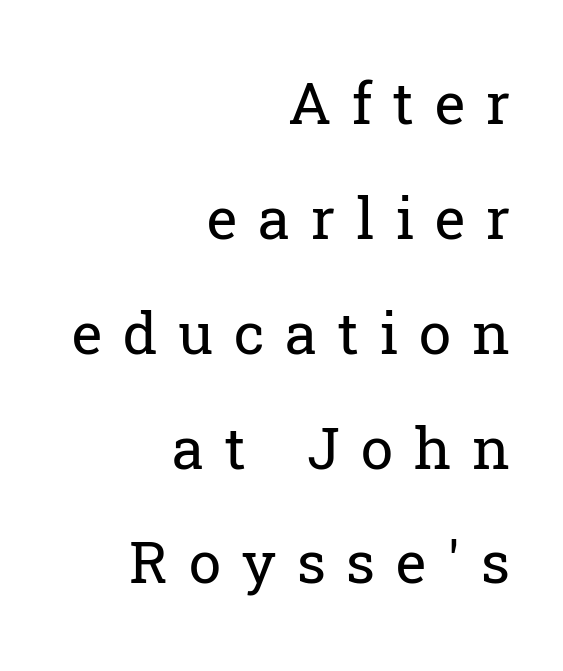
Every character sits straight up, as roman type does. This is not heavy type; no bold has been used. A bare baseline throughout the passage. Horizontally, the lines are justified to the trailing edge only. Is this a sans? No — the strokes have serifs. Airy leading.
